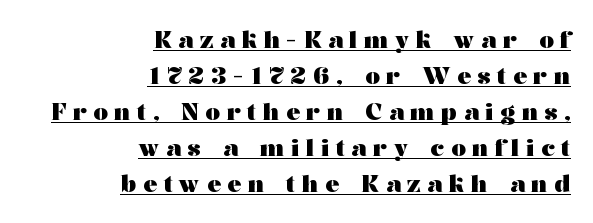
Vertically, the passage feels balanced, rows spaced as you'd expect. Notice how the passage keeps a crisp vertical edge on the right only. What decoration does the sample have? An underline. What stands out about the letter spacing? Its width — letters are far apart. The letters stand straight up with perfectly vertical stems. Caption: bold face, heavy strokes.
